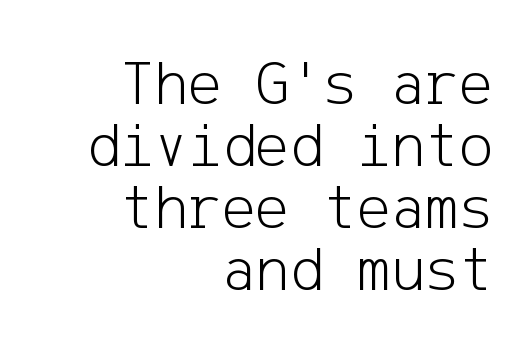
The image shows 64 px light sans-serif type, upright; set right-aligned, tight line spacing (0.97x), normal letter spacing, not underlined; low stroke contrast and a medium x-height.
